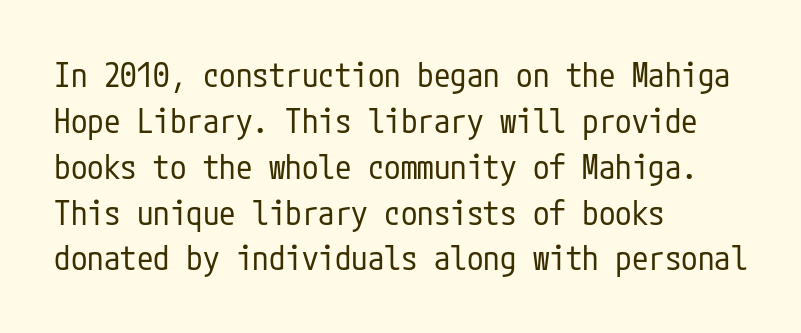
{"serif": "no", "italic": "no", "bold": "no", "weight": "regular", "width": "condensed", "stroke_contrast": "low", "x_height": "medium", "underline": "no", "align": "left", "line_spacing": "normal", "line_spacing_ratio": 1.39, "letter_spacing": "normal", "letter_spacing_em": 0.0, "glyph_px": 33}
